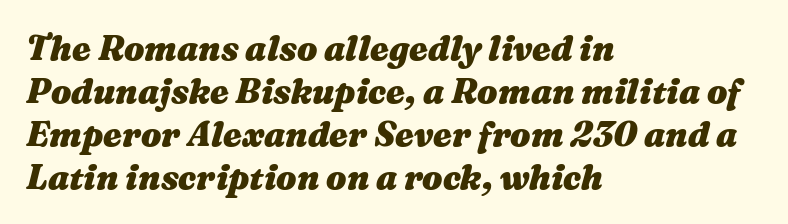
Q: Is the text bold? A: Yes.
Q: Is the text italic (slanted)? A: Yes, it leans right by about 16 degrees.
Q: Is the text underlined? A: No.
Q: How is the paragraph aligned? A: Left-aligned.
Q: Is the spacing between letters normal or unusually wide? A: Normal.
Q: Is the spacing between lines tight, normal or loose? A: Normal.
Q: Width (condensed, normal, or wide)? A: Wide.
Q: Stroke contrast? A: Medium.
Q: x-height? A: Medium.
Q: Monospaced? A: No.
